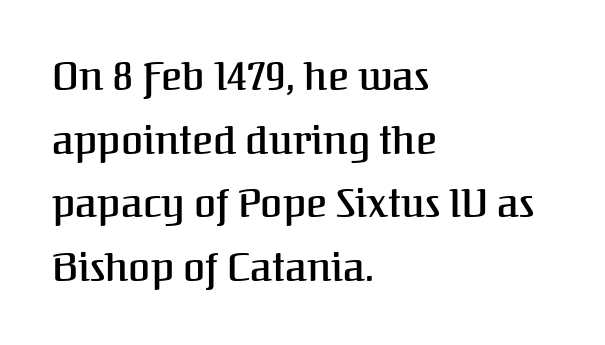
{"serif": "yes", "italic": "no", "bold": "semi", "weight": "semibold", "width": "normal", "stroke_contrast": "medium", "x_height": "medium", "monospaced": "no", "underline": "no", "align": "left", "line_spacing": "normal", "line_spacing_ratio": 1.59, "letter_spacing": "normal", "letter_spacing_em": 0.0, "glyph_px": 40}
